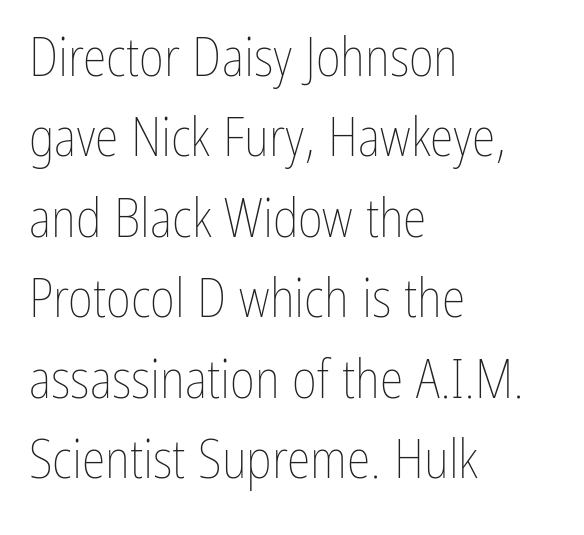
The image shows 54 px thin, condensed type, upright; set left-aligned, normal line spacing (1.49x), normal letter spacing, not underlined; low stroke contrast and a medium x-height.
